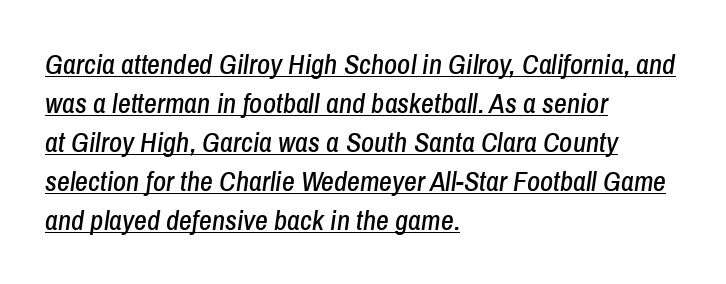
The image shows 28 px condensed type, italic (leaning right); set left-aligned, normal line spacing (1.39x), normal letter spacing, underlined; low stroke contrast and a medium x-height.
